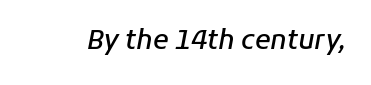
The image shows 26 px text type, italic (leaning right); set normal letter spacing, not underlined.
